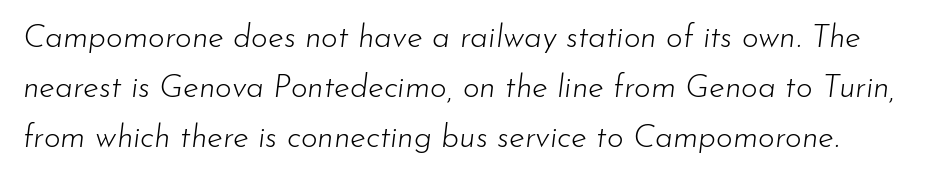
Whoever set this chose a conventional vertical rhythm. An italicized treatment has been applied to the whole sample. Ink coverage per letter is moderate at most. There is no visible air inserted between adjacent glyphs. Looks like regular typesetting: each glyph gets only the width it needs.
